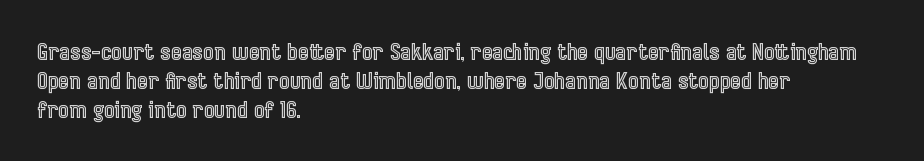
The image shows 23 px text type, upright; set left-aligned, normal line spacing (1.26x), normal letter spacing, not underlined.
